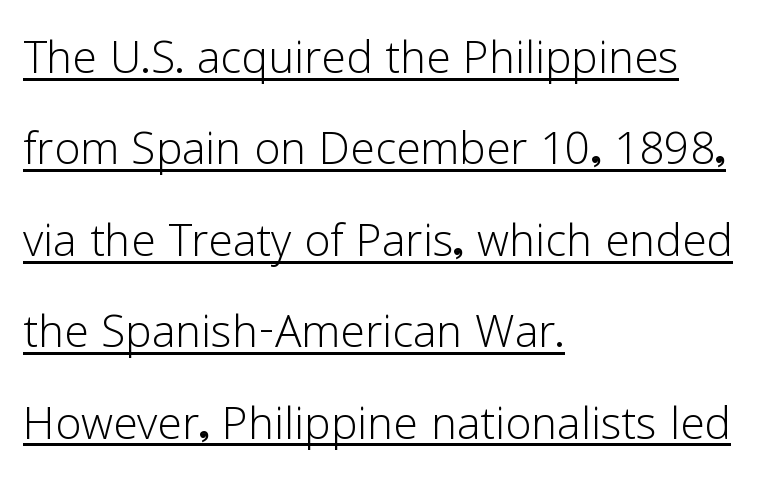
Q: Is the text bold? A: No.
Q: Is the text italic (slanted)? A: No, it is upright.
Q: Is the typeface a serif or a sans-serif typeface? A: Sans-serif.
Q: Is the text underlined? A: Yes.
Q: How is the paragraph aligned? A: Left-aligned.
Q: Is the spacing between letters normal or unusually wide? A: Normal.
Q: Is the spacing between lines tight, normal or loose? A: Normal.
Q: Width (condensed, normal, or wide)? A: Normal.
Q: Stroke contrast? A: Low.
Q: x-height? A: Medium.
Q: Monospaced? A: No.
